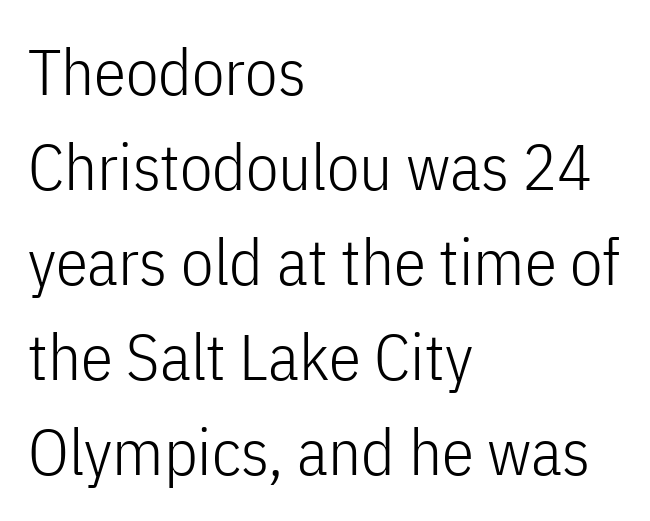
Q: Is the text bold? A: No.
Q: Is the text italic (slanted)? A: No, it is upright.
Q: Is the typeface a serif or a sans-serif typeface? A: Sans-serif.
Q: Is the text underlined? A: No.
Q: How is the paragraph aligned? A: Left-aligned.
Q: Is the spacing between letters normal or unusually wide? A: Normal.
Q: Is the spacing between lines tight, normal or loose? A: Normal.
Q: Width (condensed, normal, or wide)? A: Condensed.
Q: Stroke contrast? A: Low.
Q: x-height? A: Medium.
Q: Monospaced? A: No.
